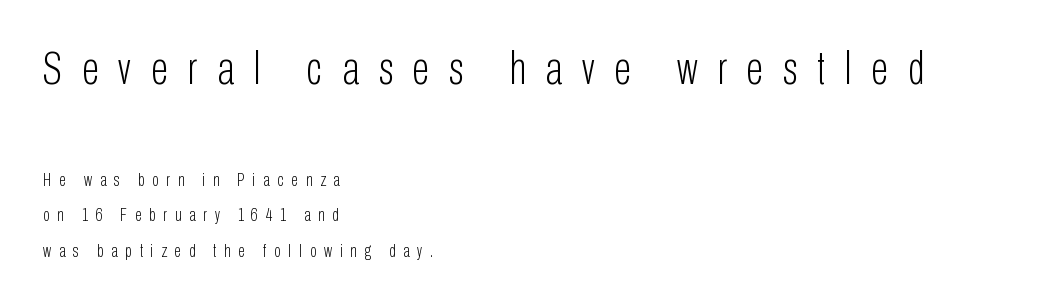
{"serif": "no", "italic": "no", "bold": "no", "weight": "light", "width": "condensed", "stroke_contrast": "low", "x_height": "medium", "monospaced": "no", "underline": "no", "align": "left", "line_spacing": "loose", "line_spacing_ratio": 1.96, "letter_spacing": "wide", "letter_spacing_em": 0.43, "larger_block": "first", "size_ratio": 2.56, "glyph_px": 46}
